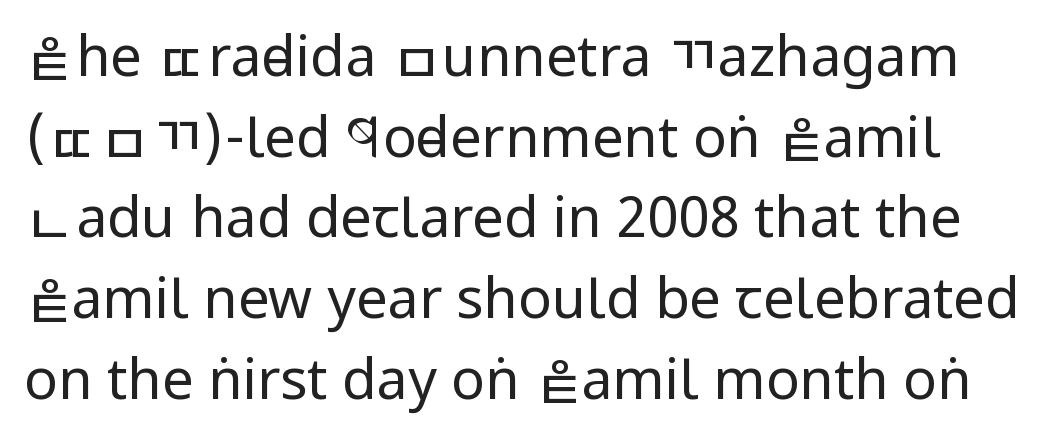
Q: Is the text bold? A: No.
Q: Is the text italic (slanted)? A: No, it is upright.
Q: Is the typeface a serif or a sans-serif typeface? A: Sans-serif.
Q: Is the text underlined? A: No.
Q: Is the spacing between letters normal or unusually wide? A: Normal.
Q: Is the spacing between lines tight, normal or loose? A: Normal.
Q: Width (condensed, normal, or wide)? A: Condensed.
Q: Stroke contrast? A: Low.
Q: x-height? A: Large.
Q: Monospaced? A: No.
